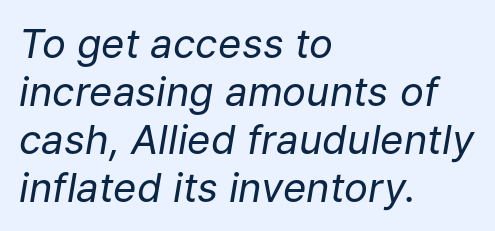
Here the designer chose a conventional face with non-uniform glyph widths. The cut favours lightness, reaching ordinary text weight at its darkest. The space directly below the letters is spotless. You can tell it's italic because the verticals aren't actually vertical. Horizontally, the lines are justified to the leading edge only. The tracking reads as untouched default to a designer's eye.
